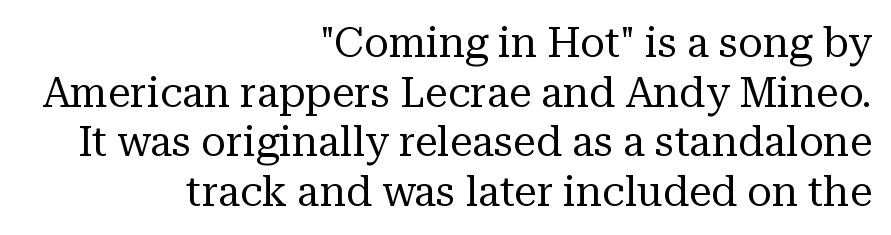
{"serif": "yes", "italic": "no", "bold": "no", "weight": "regular", "width": "normal", "stroke_contrast": "medium", "x_height": "medium", "monospaced": "no", "underline": "no", "align": "right", "line_spacing_ratio": 1.21, "letter_spacing": "normal", "letter_spacing_em": 0.0, "glyph_px": 41}
